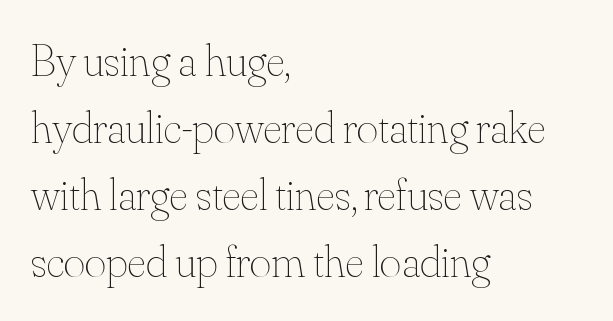
Q: Is the text bold? A: No.
Q: Is the text italic (slanted)? A: No, it is upright.
Q: Is the text underlined? A: No.
Q: How is the paragraph aligned? A: Left-aligned.
Q: Is the spacing between letters normal or unusually wide? A: Normal.
Q: Is the spacing between lines tight, normal or loose? A: Normal.
Q: Width (condensed, normal, or wide)? A: Normal.
Q: Stroke contrast? A: Medium.
Q: x-height? A: Small.
Q: Monospaced? A: No.
